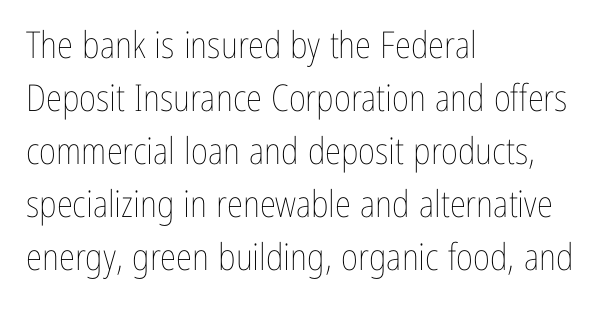
Look at the tracking — it's just the regular setting, nothing added. Tall strokes in this sample are plumb rather than angled. If you measured baseline to baseline, you'd find a middling distance. Spacing verdict: proportional, widths tailored to each character. The characters are drawn with everyday or finer stroke widths. Honestly, there is no underline to notice here at all.
